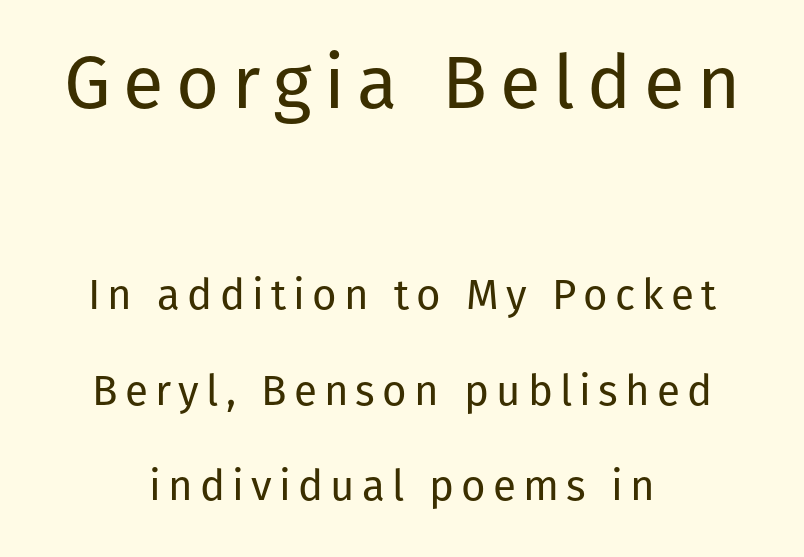
{"serif": "no", "italic": "no", "bold": "no", "weight": "regular", "width": "normal", "stroke_contrast": "low", "x_height": "medium", "monospaced": "no", "underline": "no", "align": "center", "line_spacing": "loose", "line_spacing_ratio": 2.27, "larger_block": "first", "size_ratio": 1.76, "glyph_px": 74}
